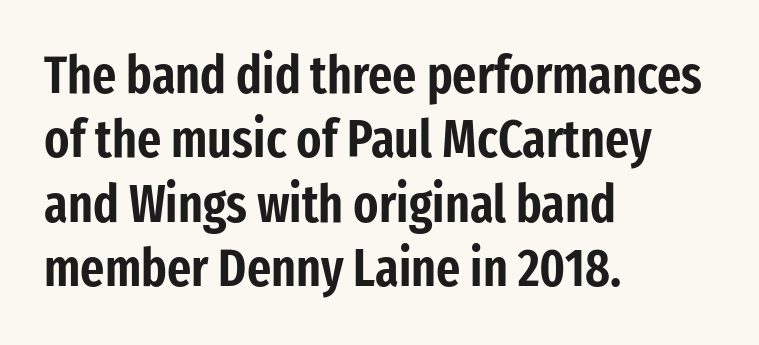
{"serif": "no", "italic": "no", "width": "condensed", "stroke_contrast": "low", "x_height": "medium", "monospaced": "no", "underline": "no", "align": "left", "line_spacing_ratio": 1.24, "letter_spacing": "normal", "letter_spacing_em": 0.0, "glyph_px": 52}
